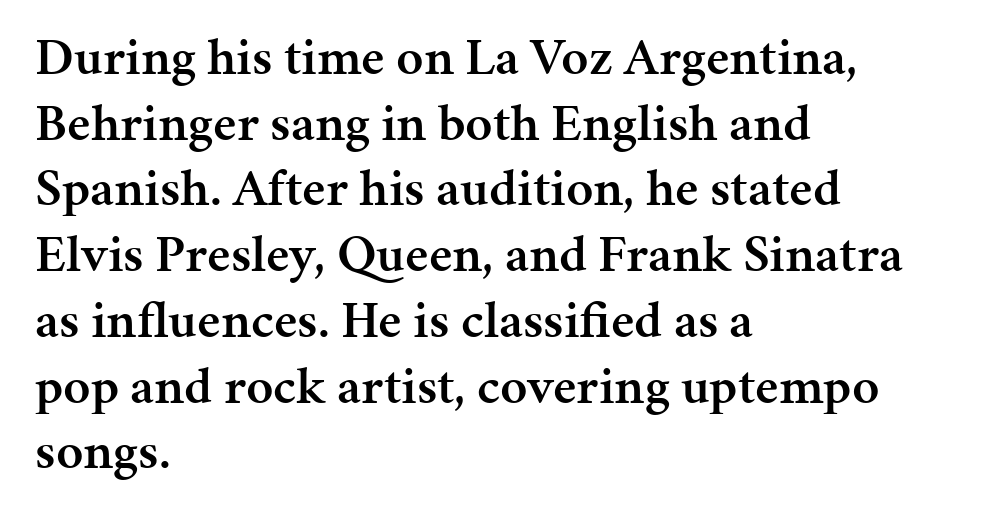
The image shows 53 px semibold serif type, upright; set left-aligned, line spacing 1.24x, normal letter spacing, not underlined; medium stroke contrast and a medium x-height.
